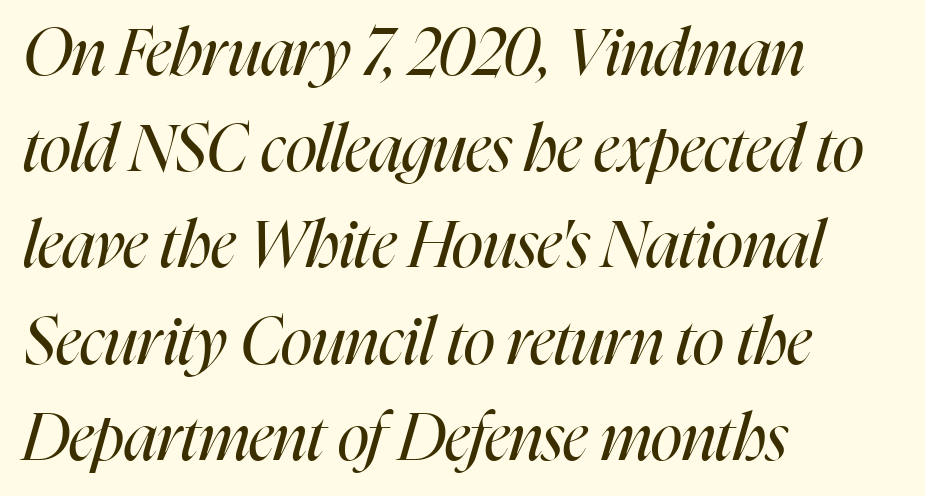
{"italic": "yes", "lean": "right", "slant_degrees": 16, "bold": "no", "weight": "regular", "width": "condensed", "stroke_contrast": "high", "x_height": "medium", "monospaced": "no", "underline": "no", "align": "left", "line_spacing": "normal", "line_spacing_ratio": 1.48, "letter_spacing": "normal", "letter_spacing_em": 0.0, "glyph_px": 65}
